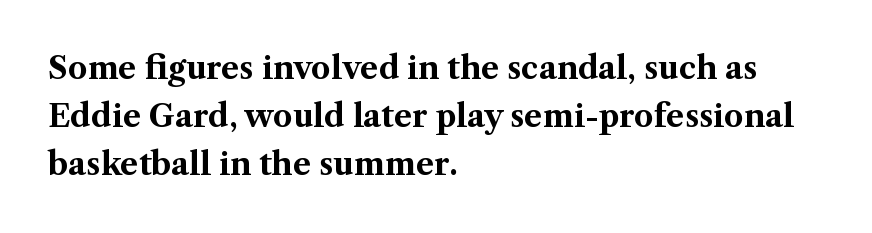
Interline gaps are of average width in this sample. The face used here is proportionally spaced, like ordinary book or web type. If you drew a line through each stem, it would be perfectly vertical. Strong, thick strokes mark this as bold type. The type family on display is of the serif kind.
